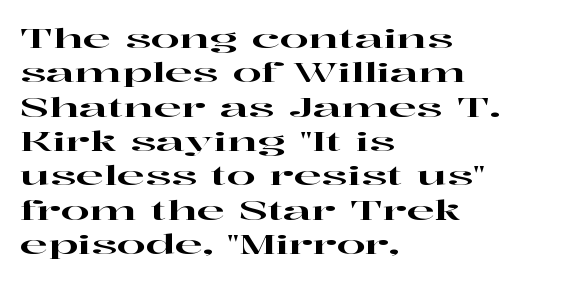
The image shows 26 px text type, upright; set left-aligned, normal line spacing (1.32x), normal letter spacing, not underlined.
